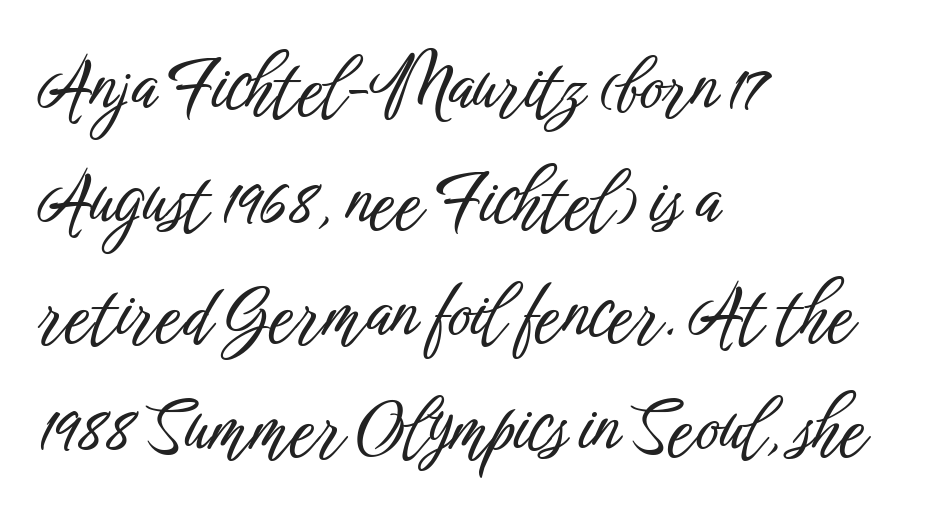
The image shows 71 px condensed sans-serif type; set left-aligned, normal line spacing (1.6x), normal letter spacing, not underlined; low stroke contrast and a medium x-height.
